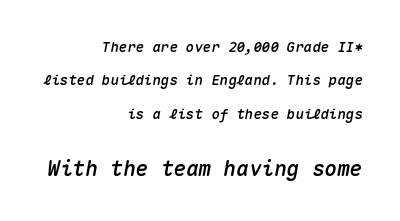
The space beneath each line is pristine and unruled. These lines keep a tight, regular rhythm from letter to letter. Line spacing here is loose. Leftover space on each line is placed entirely before the opening word. Here the second block reads like a headline and the first like body copy.
